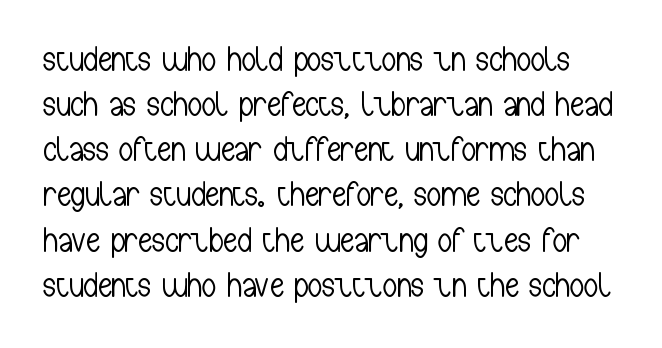
{"serif": "no", "italic": "no", "bold": "no", "weight": "light", "width": "condensed", "stroke_contrast": "low", "x_height": "medium", "monospaced": "no", "underline": "no", "line_spacing": "normal", "line_spacing_ratio": 1.29, "letter_spacing": "normal", "letter_spacing_em": 0.0, "glyph_px": 35}
